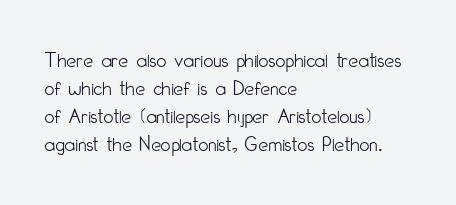
Q: Is the text bold? A: No.
Q: Is the text italic (slanted)? A: No, it is upright.
Q: Is the text underlined? A: No.
Q: How is the paragraph aligned? A: Left-aligned.
Q: Is the spacing between letters normal or unusually wide? A: Normal.
Q: Is the spacing between lines tight, normal or loose? A: Normal.
